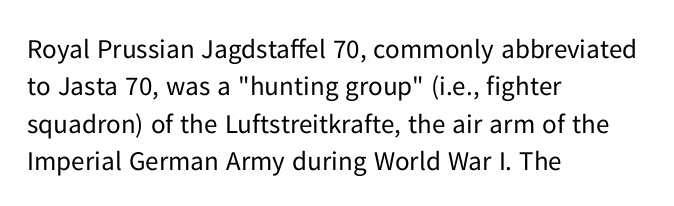
Interline gaps are of average width in this sample. Inter-character spacing is left at the font's built-in metrics. If you drew a line through each stem, it would be perfectly vertical. Words float on clear page, feet unadorned. Each line starts at the same left margin while the right side varies.
